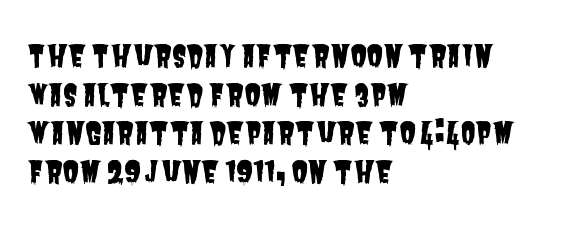
The rows are spaced the way most documents space them. The foot of each line stays bare and open. Tracking value appears to be zero — textbook default spacing. This rendering uses left alignment, leaving the right contour irregular.
